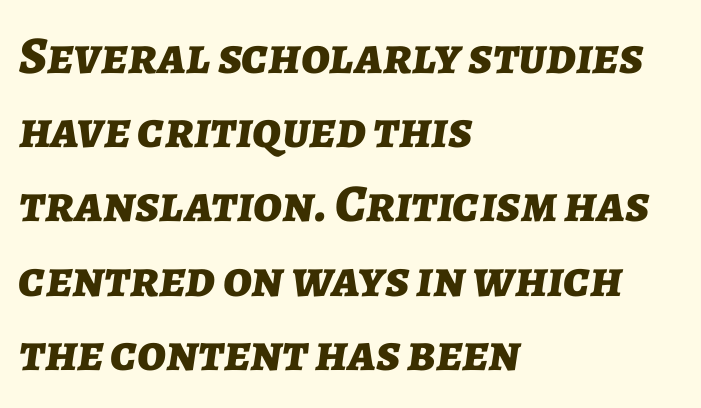
The image shows 53 px bold type, italic (leaning right); set left-aligned, normal line spacing (1.4x), normal letter spacing, not underlined; low stroke contrast and a medium x-height.
